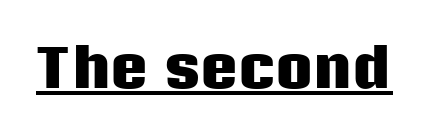
The specimen includes a rule beneath the text block's lines. The type sits square on the baseline with zero lean. Standard letterfit; no display-style spreading of the glyphs. Do the characters align in a grid? No, the font is proportional.
